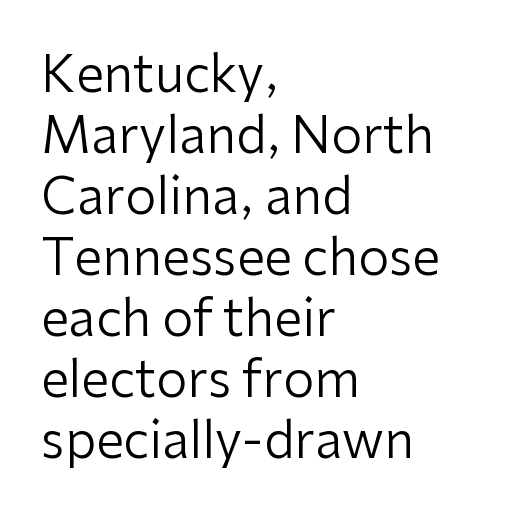
{"serif": "no", "italic": "no", "bold": "no", "weight": "regular", "width": "normal", "stroke_contrast": "low", "x_height": "medium", "monospaced": "no", "underline": "no", "align": "left", "line_spacing_ratio": 1.22, "letter_spacing": "normal", "letter_spacing_em": 0.0, "glyph_px": 50}
